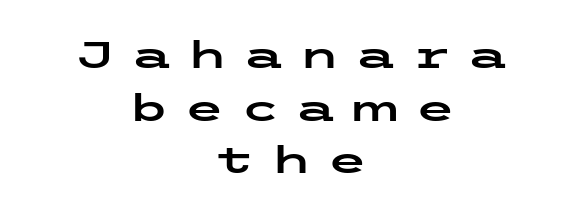
{"serif": "no", "italic": "no", "width": "wide", "stroke_contrast": "low", "x_height": "medium", "underline": "no", "align": "center", "line_spacing": "normal", "line_spacing_ratio": 1.42, "letter_spacing": "wide", "letter_spacing_em": 0.41, "glyph_px": 37}
